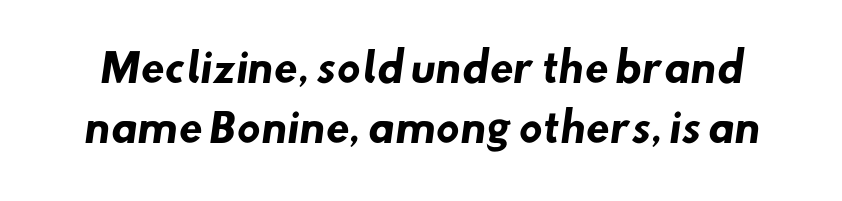
Q: Is the text bold? A: Yes.
Q: Is the typeface a serif or a sans-serif typeface? A: Sans-serif.
Q: Is the text underlined? A: No.
Q: Is the spacing between letters normal or unusually wide? A: Normal.
Q: Is the spacing between lines tight, normal or loose? A: Normal.
Q: Width (condensed, normal, or wide)? A: Normal.
Q: Stroke contrast? A: Low.
Q: x-height? A: Small.
Q: Monospaced? A: No.
